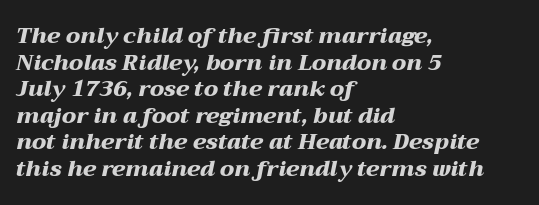
The space directly below the letters is spotless. The strokes are fattened all the way to bold. An italicized treatment has been applied to the whole sample. The rag falls on the right side of this text block. Is the letter spacing exaggerated? No — it looks like the ordinary default.
